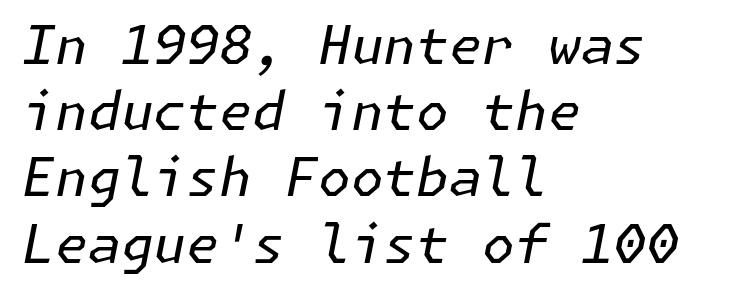
Q: Is the text bold? A: No.
Q: Is the text italic (slanted)? A: Yes, it leans right by about 11 degrees.
Q: Is the text underlined? A: No.
Q: How is the paragraph aligned? A: Left-aligned.
Q: Is the spacing between letters normal or unusually wide? A: Normal.
Q: Is the spacing between lines tight, normal or loose? A: Normal.
Q: Width (condensed, normal, or wide)? A: Normal.
Q: Stroke contrast? A: Low.
Q: x-height? A: Medium.
